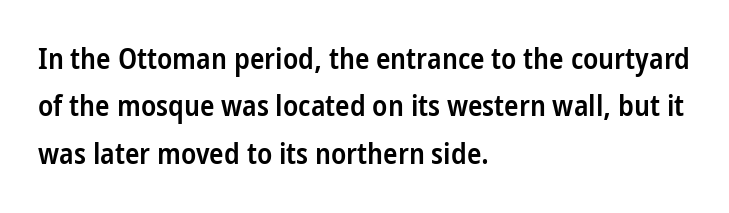
Q: Is the text bold? A: Semi-bold.
Q: Is the text italic (slanted)? A: No, it is upright.
Q: Is the typeface a serif or a sans-serif typeface? A: Sans-serif.
Q: Is the text underlined? A: No.
Q: How is the paragraph aligned? A: Left-aligned.
Q: Is the spacing between letters normal or unusually wide? A: Normal.
Q: Is the spacing between lines tight, normal or loose? A: Normal.
Q: Width (condensed, normal, or wide)? A: Condensed.
Q: Stroke contrast? A: Low.
Q: x-height? A: Medium.
Q: Monospaced? A: No.
